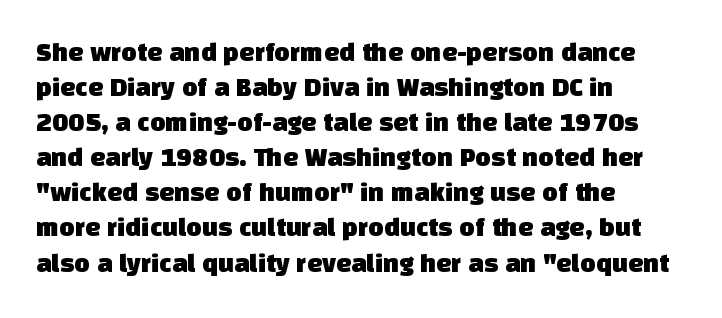
Q: Is the text underlined? A: No.
Q: How is the paragraph aligned? A: Left-aligned.
Q: Is the spacing between letters normal or unusually wide? A: Normal.
Q: Is the spacing between lines tight, normal or loose? A: Normal.
